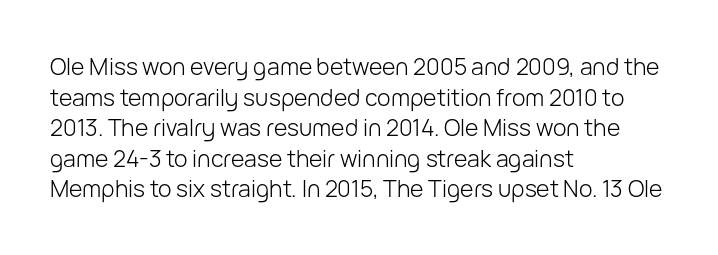
Vertical spacing — default. The text block is weighted toward the left margin, trailing off unevenly rightward. The baseline area is clear. These lines keep a tight, regular rhythm from letter to letter. No extra ink here — the face is not bold.
